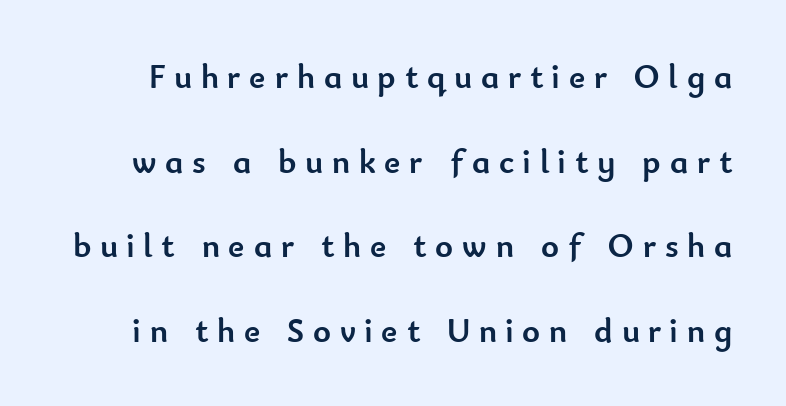
The image shows 34 px semibold sans-serif type, upright; set loose line spacing (2.49x), unusually wide letter spacing (+0.26 em), not underlined; low stroke contrast and a small x-height.
